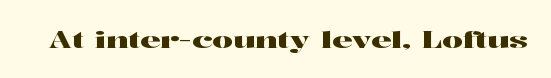
{"italic": "no", "underline": "no", "letter_spacing": "normal", "letter_spacing_em": 0.0, "glyph_px": 23}
